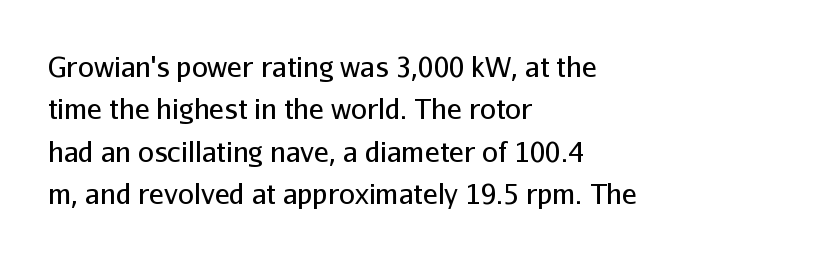
Q: Is the text bold? A: No.
Q: Is the text italic (slanted)? A: No, it is upright.
Q: Is the typeface a serif or a sans-serif typeface? A: Sans-serif.
Q: Is the text underlined? A: No.
Q: How is the paragraph aligned? A: Left-aligned.
Q: Is the spacing between letters normal or unusually wide? A: Normal.
Q: Is the spacing between lines tight, normal or loose? A: Normal.
Q: Width (condensed, normal, or wide)? A: Normal.
Q: Stroke contrast? A: Low.
Q: x-height? A: Medium.
Q: Monospaced? A: No.
